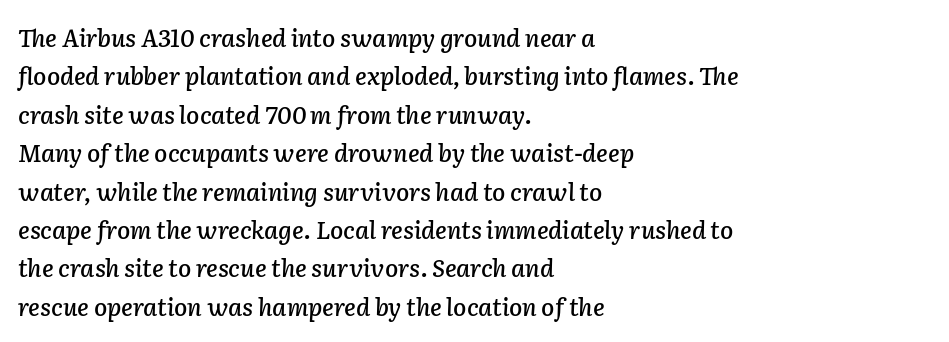
The image shows 24 px text type, italic (leaning right); set left-aligned, normal line spacing (1.6x), normal letter spacing, not underlined.
